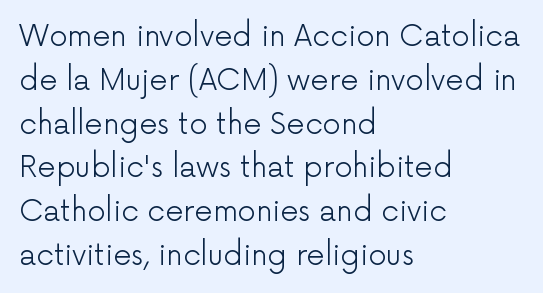
These glyphs show unthickened strokes, regular width or finer. The setting favours the left margin, as ordinary paragraphs usually do. These lines keep a tight, regular rhythm from letter to letter. The vertical gap from one line to the next is medium. Anything drawn beneath the words? Only blank space. The glyphs in this specimen are sans serif.
